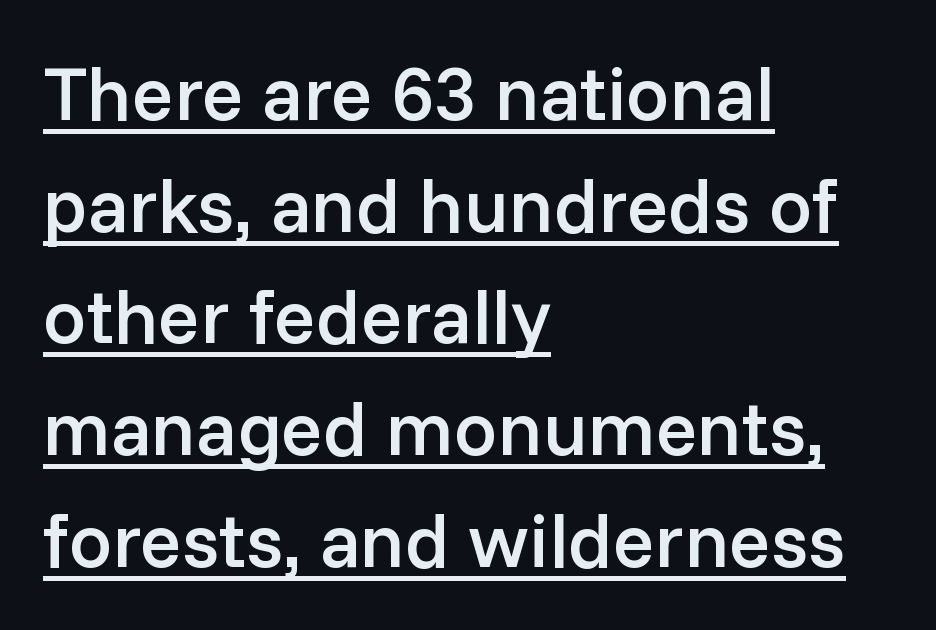
What kind of face is this? One without serifs — a sans. Observe the ordinary spacing: letters are neighbours, not strangers. A typesetter would call this proportional, since set widths differ per character. The typography opts for an upright posture over an oblique one. The font is running at a semibold setting, under full bold.
